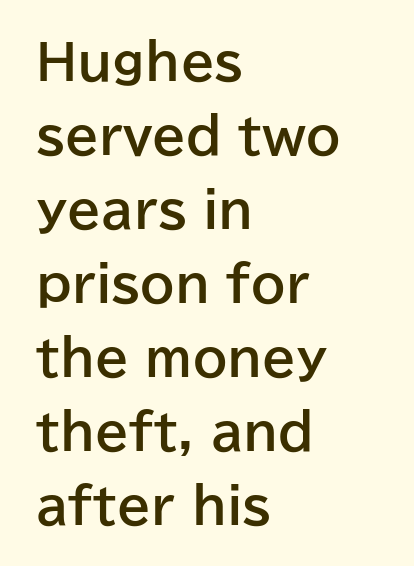
{"serif": "no", "italic": "no", "bold": "yes", "weight": "bold", "width": "normal", "stroke_contrast": "low", "x_height": "medium", "monospaced": "no", "underline": "no", "align": "left", "line_spacing": "normal", "line_spacing_ratio": 1.51, "letter_spacing": "normal", "letter_spacing_em": 0.0, "glyph_px": 49}
